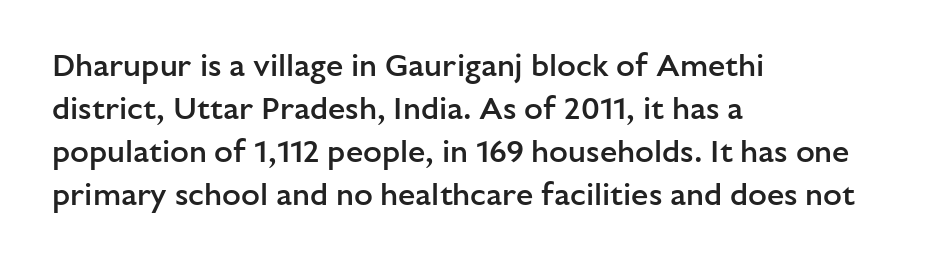
{"serif": "no", "italic": "no", "bold": "semi", "weight": "semibold", "width": "normal", "stroke_contrast": "low", "x_height": "medium", "monospaced": "no", "underline": "no", "align": "left", "line_spacing": "normal", "line_spacing_ratio": 1.39, "letter_spacing": "normal", "letter_spacing_em": 0.0, "glyph_px": 31}
